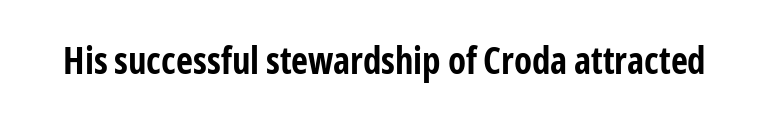
{"serif": "no", "italic": "no", "bold": "yes", "weight": "bold", "width": "condensed", "stroke_contrast": "low", "x_height": "medium", "monospaced": "no", "underline": "no", "letter_spacing": "normal", "letter_spacing_em": 0.0, "glyph_px": 37}
